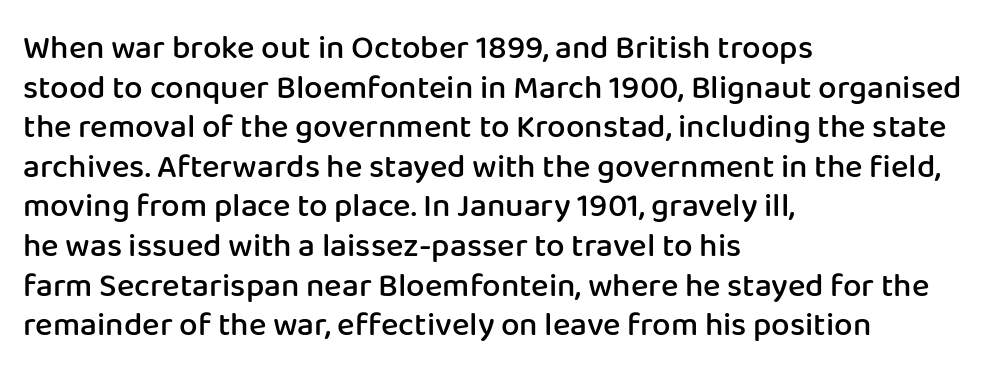
{"serif": "no", "italic": "no", "bold": "semi", "weight": "semibold", "width": "normal", "stroke_contrast": "low", "x_height": "medium", "monospaced": "no", "underline": "no", "align": "left", "line_spacing_ratio": 1.2, "letter_spacing": "normal", "letter_spacing_em": 0.0, "glyph_px": 33}
